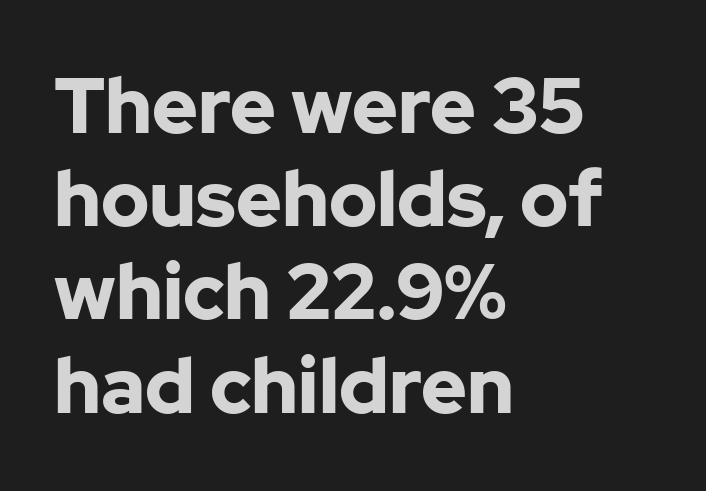
Q: Is the text bold? A: Yes.
Q: Is the text italic (slanted)? A: No, it is upright.
Q: Is the typeface a serif or a sans-serif typeface? A: Sans-serif.
Q: Is the text underlined? A: No.
Q: How is the paragraph aligned? A: Left-aligned.
Q: Is the spacing between letters normal or unusually wide? A: Normal.
Q: Width (condensed, normal, or wide)? A: Normal.
Q: Stroke contrast? A: Low.
Q: x-height? A: Medium.
Q: Monospaced? A: No.
